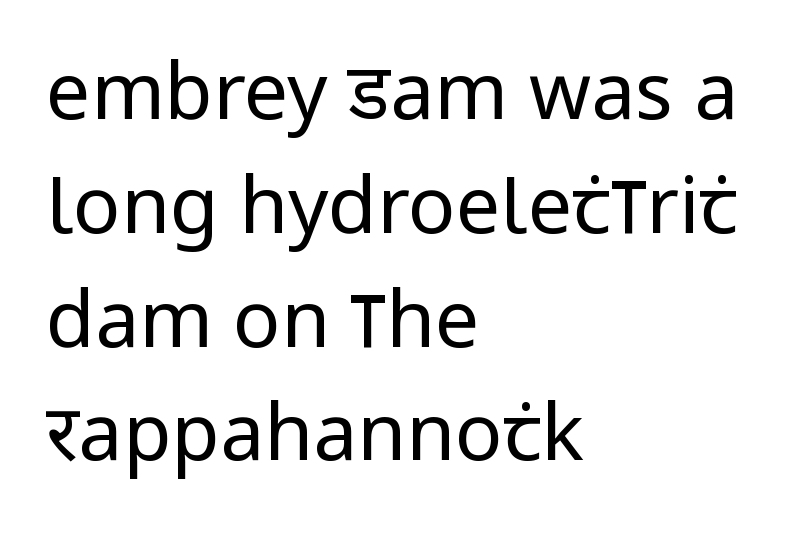
The image shows 79 px regular-weight, condensed sans-serif type, upright; set left-aligned, normal line spacing (1.44x), normal letter spacing, not underlined; low stroke contrast and a large x-height.
